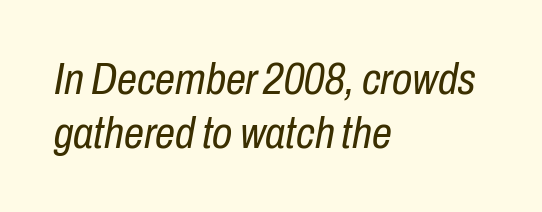
The image shows 45 px regular-weight, condensed type, italic (leaning right); set left-aligned, line spacing 1.19x, normal letter spacing, not underlined; low stroke contrast and a medium x-height.
